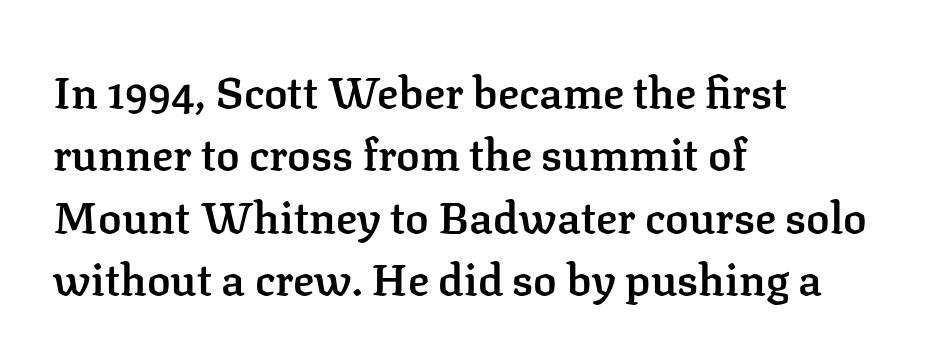
The image shows 44 px semibold serif type, upright; set left-aligned, normal line spacing (1.42x), normal letter spacing, not underlined; low stroke contrast and a medium x-height.
